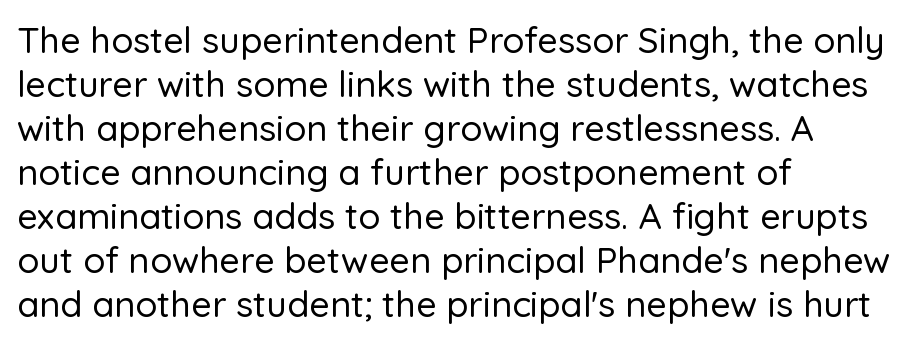
The image shows 36 px sans-serif type, upright; set left-aligned, line spacing 1.22x, normal letter spacing, not underlined; low stroke contrast and a medium x-height.
